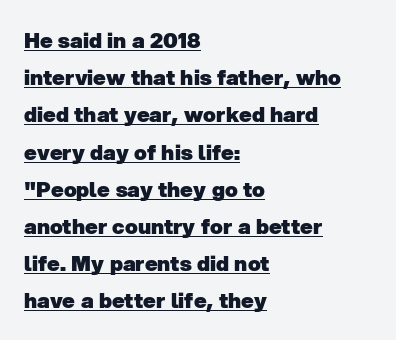
Is the type bold? Yes — the strokes are clearly thick and heavy. A classic flush-left, rag-right setting is used for this passage. Short note: letters normally spaced. Glance below the letters and you will spot a drawn line.
